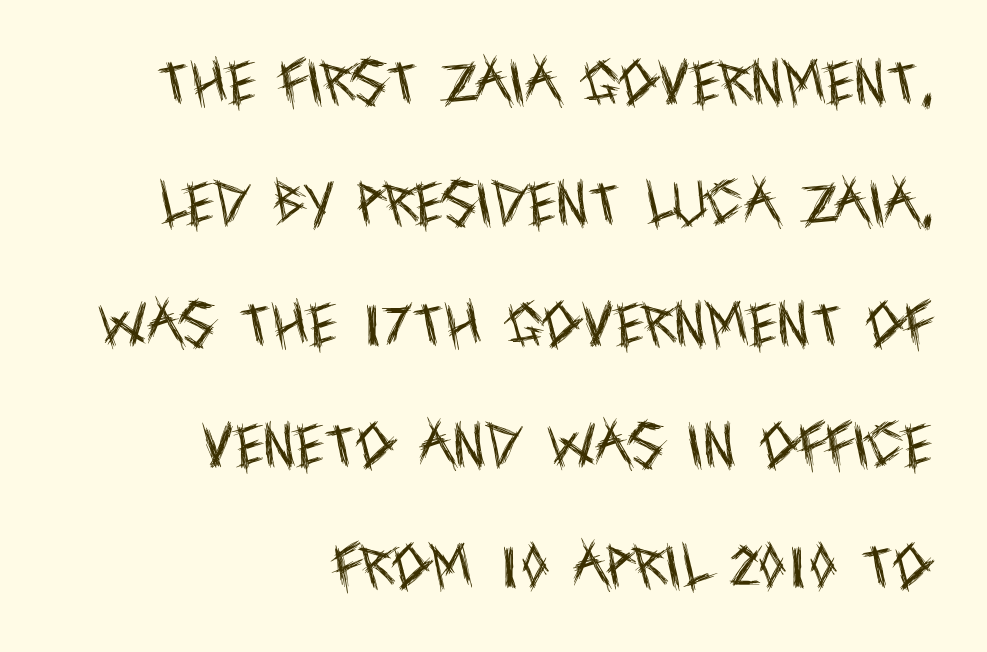
Q: Is the text bold? A: No.
Q: Is the text italic (slanted)? A: No, it is upright.
Q: Is the typeface a serif or a sans-serif typeface? A: Sans-serif.
Q: Is the text underlined? A: No.
Q: How is the paragraph aligned? A: Right-aligned.
Q: Is the spacing between letters normal or unusually wide? A: Normal.
Q: Is the spacing between lines tight, normal or loose? A: Loose.
Q: Width (condensed, normal, or wide)? A: Condensed.
Q: x-height? A: Large.
Q: Monospaced? A: No.
